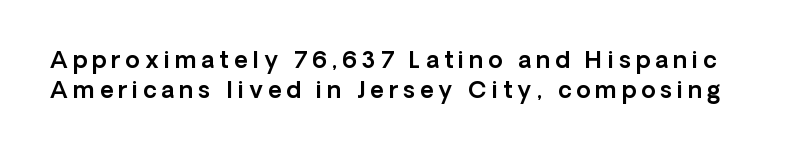
Q: Is the text italic (slanted)? A: No, it is upright.
Q: Is the text underlined? A: No.
Q: Is the spacing between letters normal or unusually wide? A: Unusually wide.
Q: Is the spacing between lines tight, normal or loose? A: Normal.
